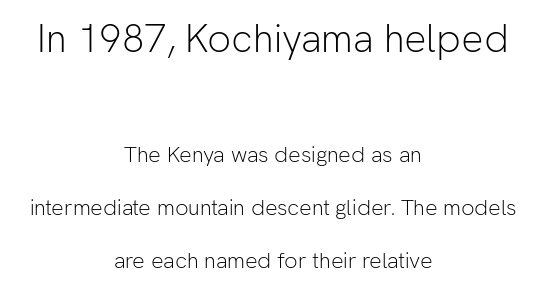
Q: Is the text bold? A: No.
Q: Is the text italic (slanted)? A: No, it is upright.
Q: Is the typeface a serif or a sans-serif typeface? A: Sans-serif.
Q: Is the text underlined? A: No.
Q: How is the paragraph aligned? A: Centered.
Q: Is the spacing between letters normal or unusually wide? A: Normal.
Q: Is the spacing between lines tight, normal or loose? A: Loose.
Q: Which block of text is set in a larger size, the first (top) or the second (bottom)? A: The first (top) one.
Q: Width (condensed, normal, or wide)? A: Normal.
Q: Stroke contrast? A: Low.
Q: x-height? A: Medium.
Q: Monospaced? A: No.
